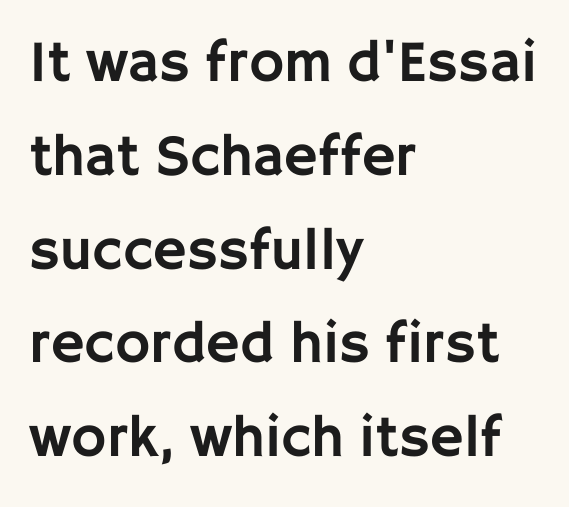
{"serif": "no", "italic": "no", "width": "normal", "stroke_contrast": "low", "x_height": "large", "monospaced": "no", "underline": "no", "align": "left", "line_spacing": "normal", "line_spacing_ratio": 1.59, "letter_spacing": "normal", "letter_spacing_em": 0.0, "glyph_px": 59}
